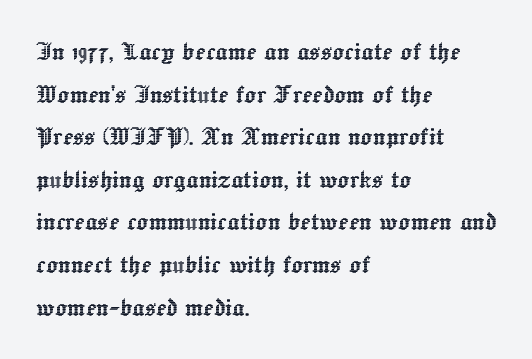
Each word holds together tightly as a unit, with standard inter-letter gaps. Decoration check: the copy has no underline. How would I describe the line gaps? Plain and ordinary. This is the regular roman posture of the typeface.
